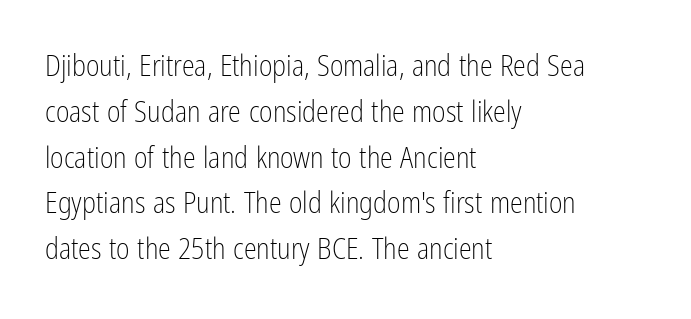
Q: Is the text bold? A: No.
Q: Is the text italic (slanted)? A: No, it is upright.
Q: Is the typeface a serif or a sans-serif typeface? A: Sans-serif.
Q: Is the text underlined? A: No.
Q: How is the paragraph aligned? A: Left-aligned.
Q: Is the spacing between letters normal or unusually wide? A: Normal.
Q: Is the spacing between lines tight, normal or loose? A: Normal.
Q: Width (condensed, normal, or wide)? A: Condensed.
Q: Stroke contrast? A: Low.
Q: x-height? A: Medium.
Q: Monospaced? A: No.
